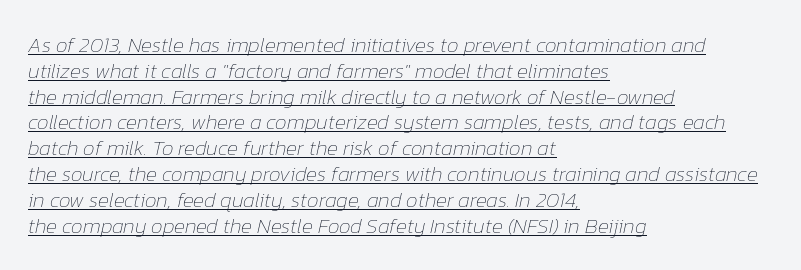
{"italic": "yes", "lean": "right", "slant_degrees": 12, "bold": "no", "underline": "yes", "align": "left", "line_spacing_ratio": 1.23, "letter_spacing": "normal", "letter_spacing_em": 0.0, "glyph_px": 21}
